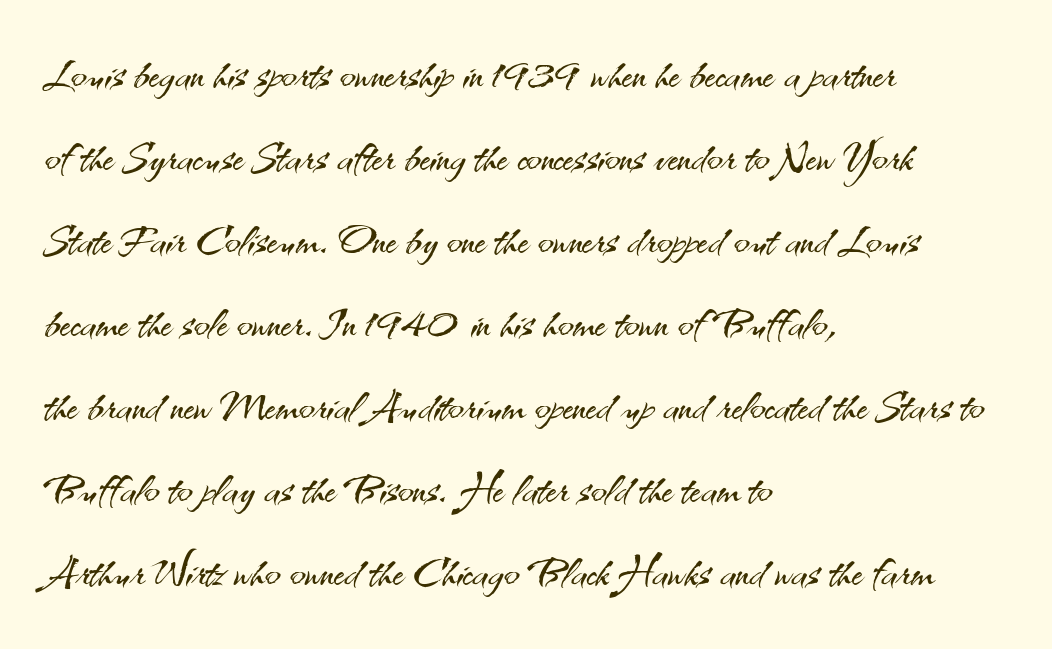
The image shows 58 px light sans-serif type; set left-aligned, normal line spacing (1.43x), normal letter spacing, not underlined; medium stroke contrast and a small x-height.
